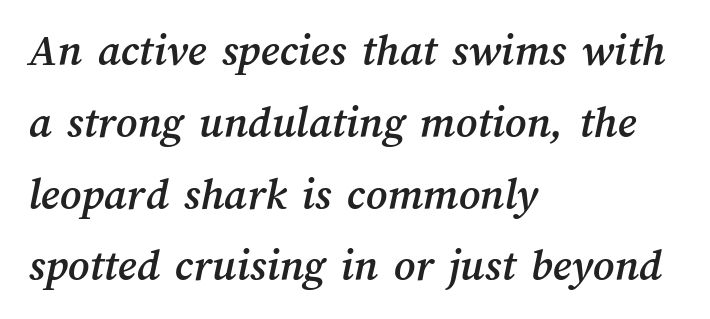
The image shows 46 px text type; set left-aligned, normal line spacing (1.56x), normal letter spacing, not underlined; medium stroke contrast and a medium x-height.
